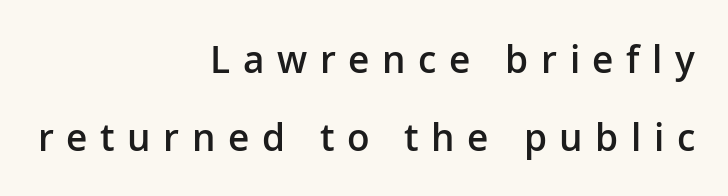
{"serif": "no", "italic": "no", "bold": "semi", "weight": "semibold", "width": "normal", "stroke_contrast": "low", "x_height": "medium", "monospaced": "no", "underline": "no", "align": "right", "line_spacing": "loose", "line_spacing_ratio": 2.12, "letter_spacing": "wide", "letter_spacing_em": 0.34, "glyph_px": 37}
